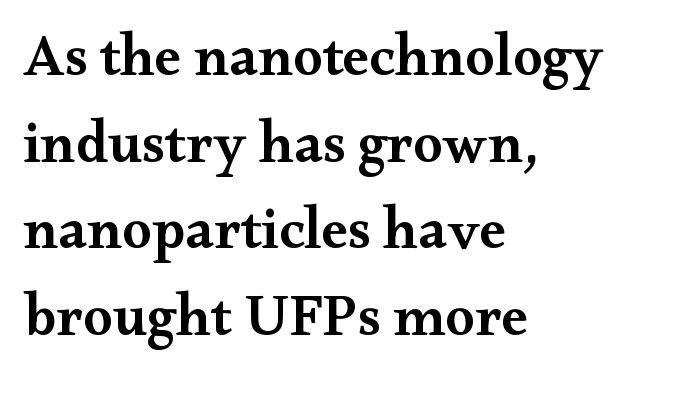
The image shows 59 px semibold, wide serif type, upright; set left-aligned, normal line spacing (1.47x), normal letter spacing, not underlined; medium stroke contrast and a small x-height.
